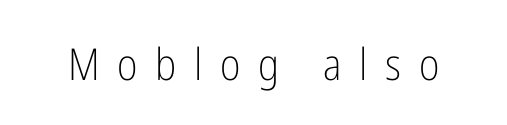
Rule under the text: the space is simply empty. You could not count columns in this text — the font is proportionally spaced. On a weight scale, this lands at 450 or below. The typography opts for an upright posture over an oblique one.
